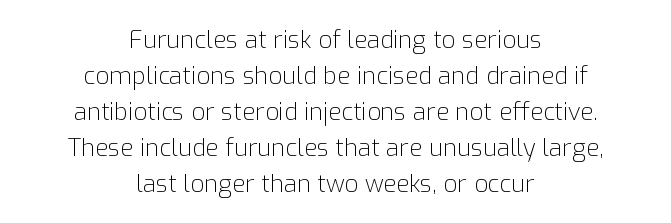
{"italic": "no", "bold": "no", "underline": "no", "align": "center", "line_spacing": "normal", "line_spacing_ratio": 1.5, "letter_spacing": "normal", "letter_spacing_em": 0.0, "glyph_px": 24}
